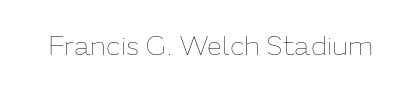
The image shows 27 px text type, upright; set normal letter spacing, not underlined.
